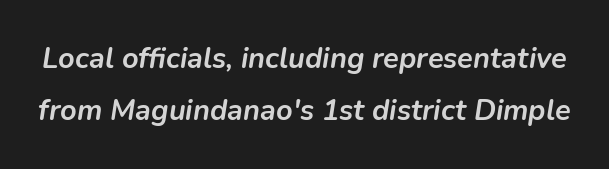
The type is set solid horizontally, with unmodified tracking. Decoration check: the copy has no underline. Observe the lean: these are italic letterforms. Heavy, bold letterforms. The face used here is proportionally spaced, like ordinary book or web type.
